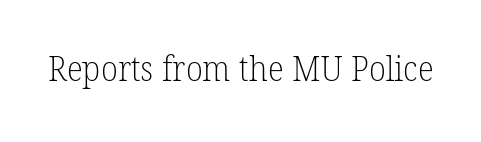
Q: Is the text bold? A: No.
Q: Is the typeface a serif or a sans-serif typeface? A: Serif.
Q: Is the text underlined? A: No.
Q: Is the spacing between letters normal or unusually wide? A: Normal.
Q: Width (condensed, normal, or wide)? A: Normal.
Q: Stroke contrast? A: Low.
Q: x-height? A: Medium.
Q: Monospaced? A: No.
